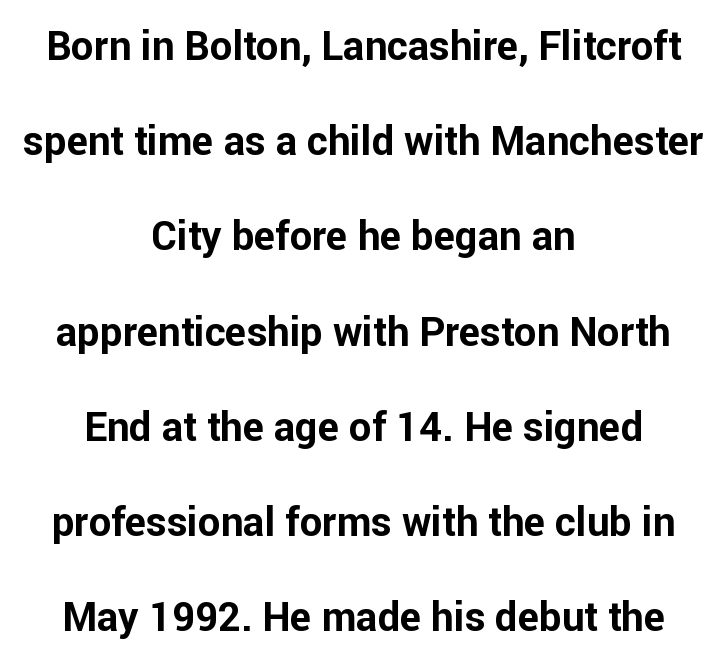
Q: Is the text bold? A: Yes.
Q: Is the text italic (slanted)? A: No, it is upright.
Q: Is the typeface a serif or a sans-serif typeface? A: Sans-serif.
Q: Is the text underlined? A: No.
Q: How is the paragraph aligned? A: Centered.
Q: Is the spacing between letters normal or unusually wide? A: Normal.
Q: Is the spacing between lines tight, normal or loose? A: Loose.
Q: Width (condensed, normal, or wide)? A: Normal.
Q: Stroke contrast? A: Low.
Q: x-height? A: Medium.
Q: Monospaced? A: No.
